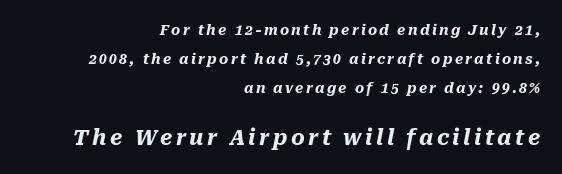
Q: Is the text bold? A: Yes.
Q: Is the text italic (slanted)? A: Yes, it leans right by about 10 degrees.
Q: Is the text underlined? A: No.
Q: How is the paragraph aligned? A: Right-aligned.
Q: Is the spacing between lines tight, normal or loose? A: Loose.
Q: Which block of text is set in a larger size, the first (top) or the second (bottom)? A: The second (bottom) one.
